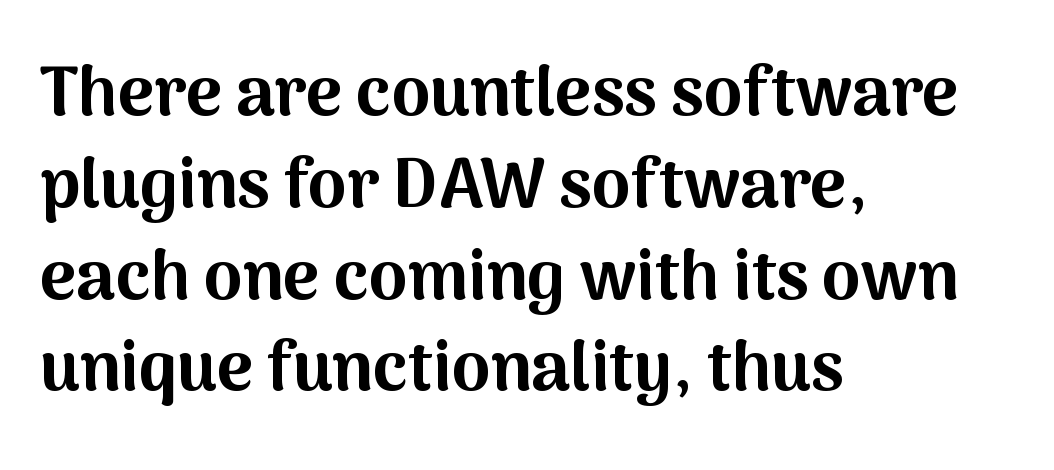
The image shows 69 px bold sans-serif type, upright; set left-aligned, normal line spacing (1.33x), normal letter spacing, not underlined; medium stroke contrast and a medium x-height.
